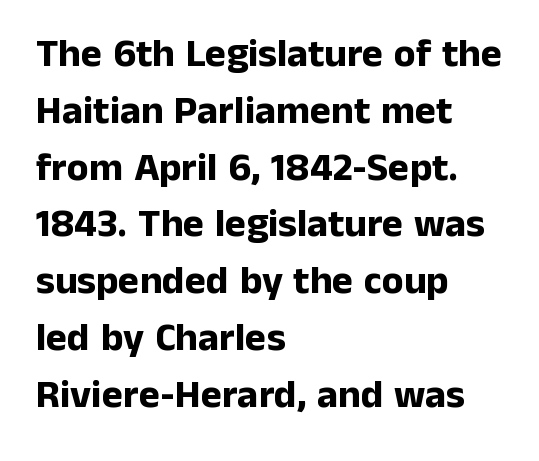
Q: Is the text bold? A: Yes.
Q: Is the text italic (slanted)? A: No, it is upright.
Q: Is the typeface a serif or a sans-serif typeface? A: Sans-serif.
Q: Is the text underlined? A: No.
Q: How is the paragraph aligned? A: Left-aligned.
Q: Is the spacing between letters normal or unusually wide? A: Normal.
Q: Is the spacing between lines tight, normal or loose? A: Normal.
Q: Width (condensed, normal, or wide)? A: Normal.
Q: Stroke contrast? A: Low.
Q: x-height? A: Medium.
Q: Monospaced? A: No.
